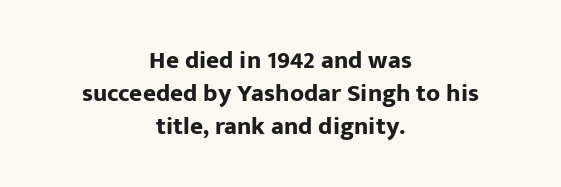
{"italic": "no", "bold": "yes", "underline": "no", "align": "center", "line_spacing": "normal", "line_spacing_ratio": 1.32, "letter_spacing": "normal", "letter_spacing_em": 0.0, "glyph_px": 25}
